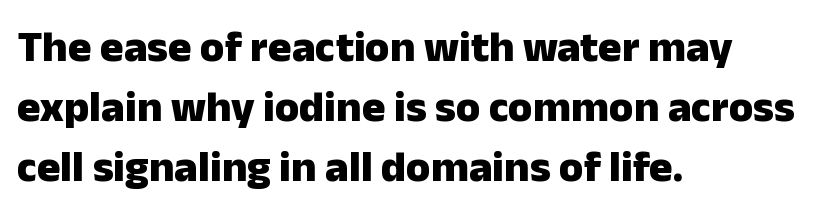
{"serif": "no", "italic": "no", "bold": "yes", "weight": "heavy", "width": "normal", "stroke_contrast": "low", "x_height": "medium", "monospaced": "no", "underline": "no", "align": "left", "line_spacing": "normal", "line_spacing_ratio": 1.36, "letter_spacing": "normal", "letter_spacing_em": 0.0, "glyph_px": 44}
